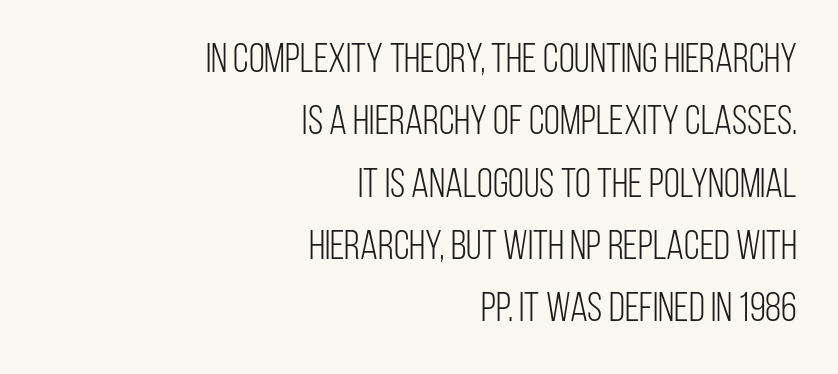
{"serif": "no", "italic": "no", "bold": "no", "weight": "light", "width": "condensed", "stroke_contrast": "low", "x_height": "large", "monospaced": "no", "underline": "no", "align": "right", "line_spacing": "normal", "line_spacing_ratio": 1.52, "letter_spacing": "normal", "letter_spacing_em": 0.0, "glyph_px": 41}
